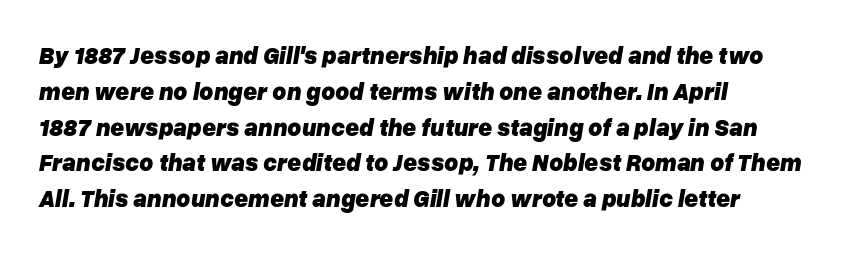
Students, observe: this is what conventionally led text looks like. Yep, that's italic — everything's leaning. Nothing unusual about the tracking: characters are spaced as the font intends. Notice how the passage keeps a crisp vertical edge on the left only.
